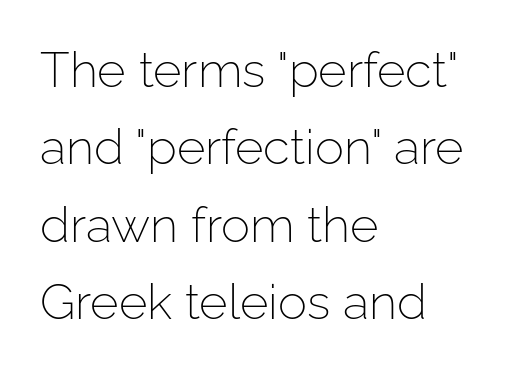
{"serif": "no", "italic": "no", "bold": "no", "weight": "light", "width": "normal", "stroke_contrast": "low", "x_height": "medium", "monospaced": "no", "underline": "no", "align": "left", "line_spacing": "normal", "line_spacing_ratio": 1.58, "letter_spacing": "normal", "letter_spacing_em": 0.0, "glyph_px": 49}
